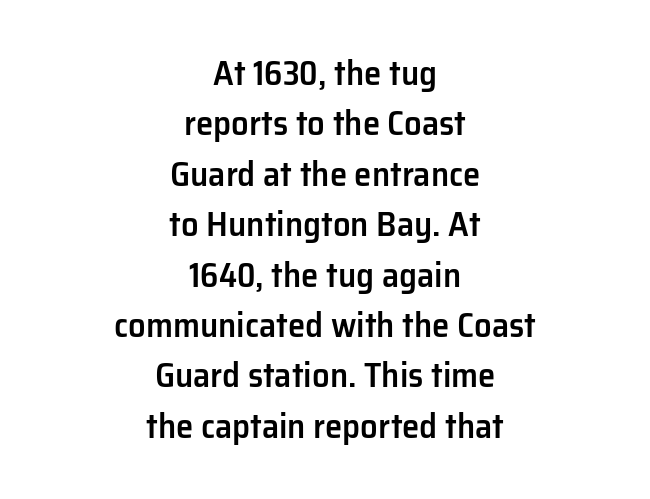
Q: Is the text bold? A: Semi-bold.
Q: Is the text italic (slanted)? A: No, it is upright.
Q: Is the typeface a serif or a sans-serif typeface? A: Sans-serif.
Q: Is the text underlined? A: No.
Q: How is the paragraph aligned? A: Centered.
Q: Is the spacing between letters normal or unusually wide? A: Normal.
Q: Is the spacing between lines tight, normal or loose? A: Normal.
Q: Width (condensed, normal, or wide)? A: Normal.
Q: Stroke contrast? A: Low.
Q: x-height? A: Medium.
Q: Monospaced? A: No.
